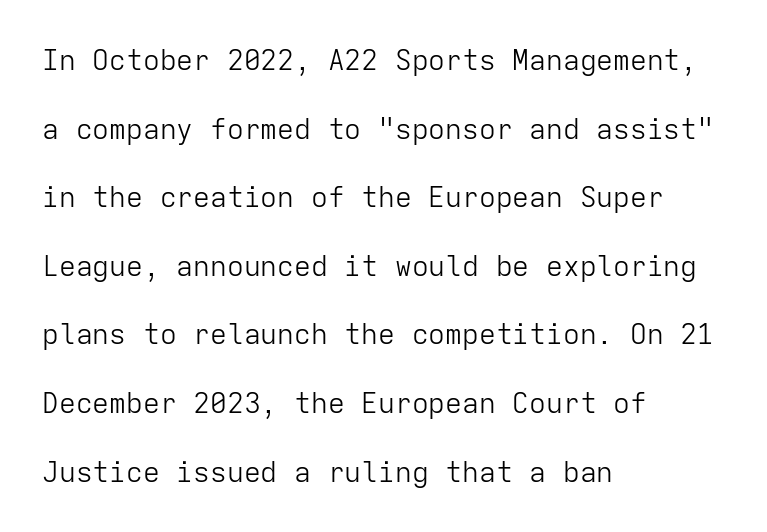
{"serif": "no", "italic": "no", "bold": "no", "weight": "light", "width": "normal", "stroke_contrast": "low", "x_height": "medium", "monospaced": "yes", "underline": "no", "align": "left", "line_spacing": "loose", "line_spacing_ratio": 2.45, "letter_spacing": "normal", "letter_spacing_em": 0.0, "glyph_px": 28}
